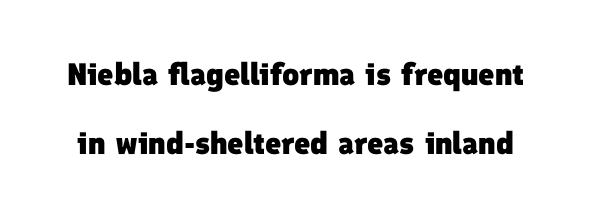
{"serif": "no", "bold": "yes", "weight": "heavy", "width": "normal", "stroke_contrast": "low", "x_height": "medium", "monospaced": "no", "underline": "no", "line_spacing": "loose", "line_spacing_ratio": 2.21, "letter_spacing": "normal", "letter_spacing_em": 0.0, "glyph_px": 31}
